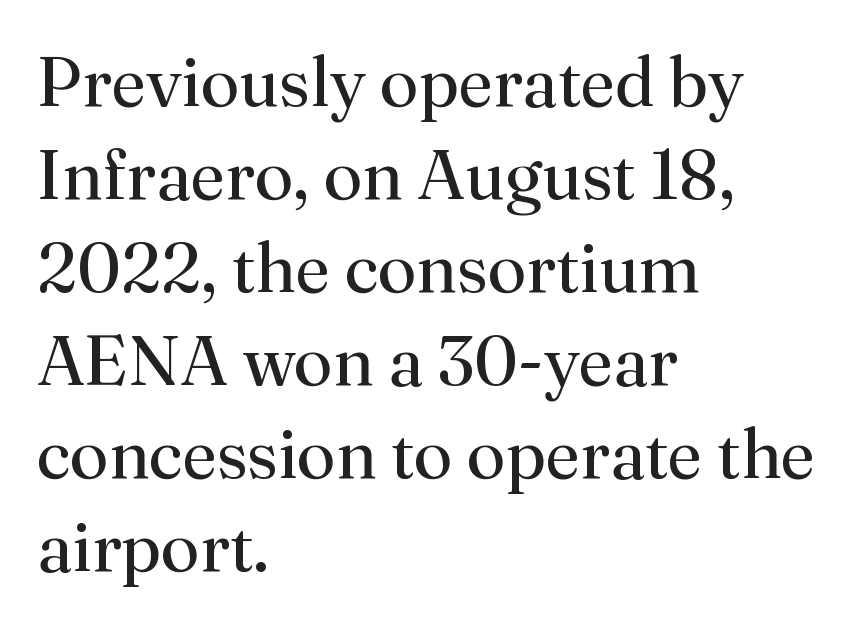
The typeface has the unassuming heft of standard copy or less. The letters advance in unequal steps, a hallmark of proportional type. A clean baseline with only descenders dipping below it. Nope, not italic — everything's standing straight. Every row of glyphs begins at an identical x-position on the left. Standard letterfit; no display-style spreading of the glyphs.
